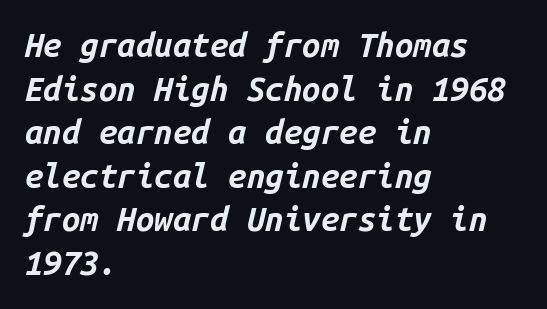
{"italic": "yes", "lean": "right", "slant_degrees": 14, "bold": "yes", "weight": "bold", "width": "normal", "stroke_contrast": "low", "x_height": "medium", "monospaced": "yes", "underline": "no", "align": "left", "line_spacing": "normal", "line_spacing_ratio": 1.32, "letter_spacing": "normal", "letter_spacing_em": 0.0, "glyph_px": 33}
